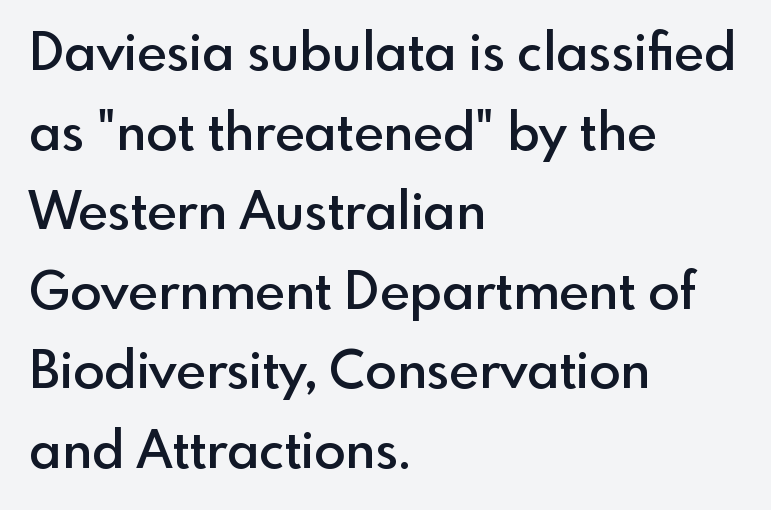
Note the varied advance widths — an 'i' is clearly narrower than an 'm'. A classic flush-left, rag-right setting is used for this passage. The letters carry no serifs — their stems end cleanly without finishing strokes. Honestly, the row spacing looks completely unremarkable.
